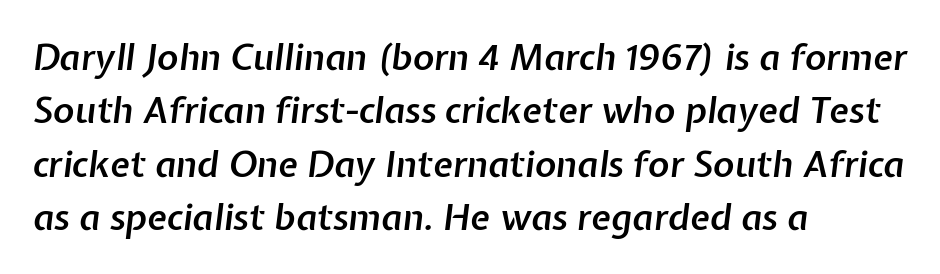
Q: Is the text bold? A: Semi-bold.
Q: Is the text italic (slanted)? A: Yes, it leans right by about 7 degrees.
Q: Is the text underlined? A: No.
Q: How is the paragraph aligned? A: Left-aligned.
Q: Is the spacing between letters normal or unusually wide? A: Normal.
Q: Is the spacing between lines tight, normal or loose? A: Normal.
Q: Width (condensed, normal, or wide)? A: Normal.
Q: Stroke contrast? A: Low.
Q: x-height? A: Medium.
Q: Monospaced? A: No.
